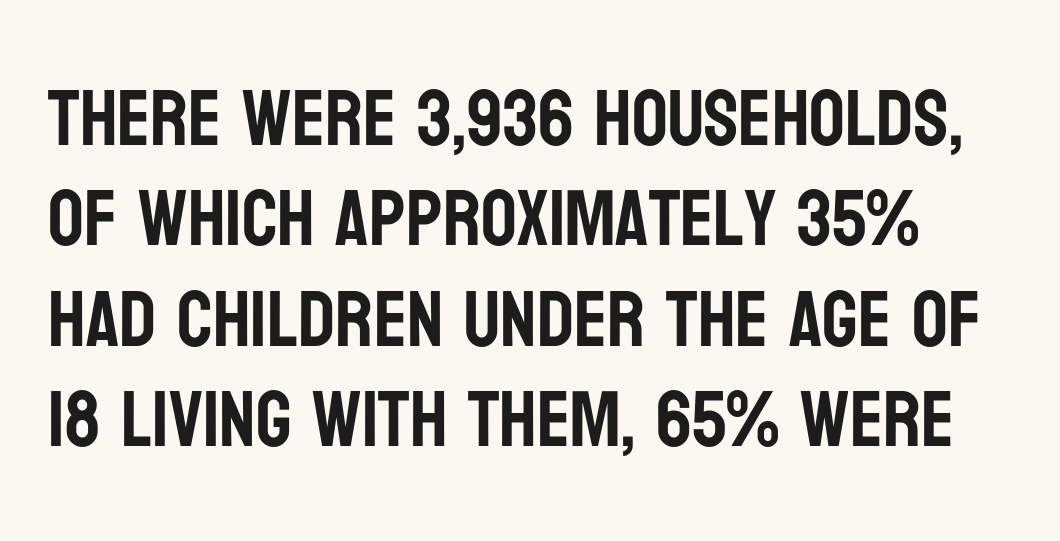
{"serif": "no", "italic": "no", "width": "condensed", "stroke_contrast": "low", "x_height": "large", "monospaced": "no", "underline": "no", "line_spacing": "normal", "line_spacing_ratio": 1.27, "letter_spacing": "normal", "letter_spacing_em": 0.0, "glyph_px": 79}
